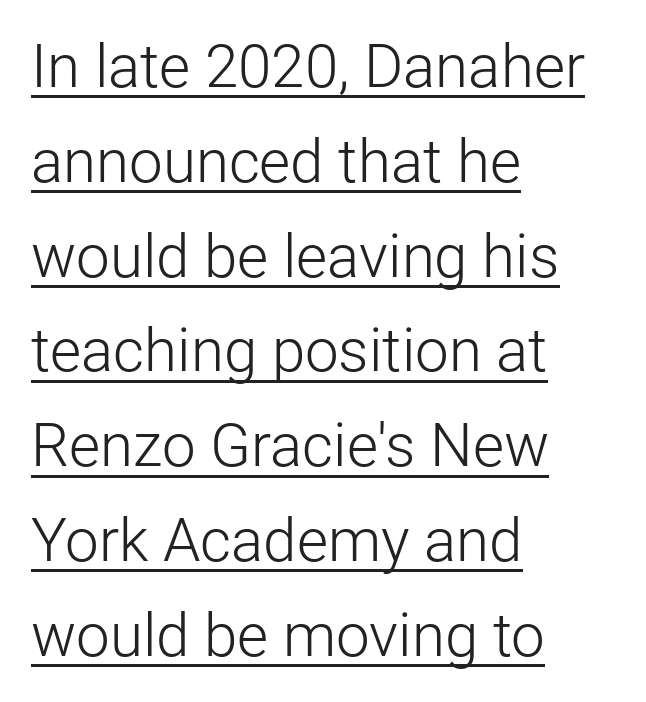
{"serif": "no", "italic": "no", "bold": "no", "weight": "light", "width": "normal", "stroke_contrast": "low", "x_height": "medium", "monospaced": "no", "underline": "yes", "align": "left", "line_spacing": "normal", "line_spacing_ratio": 1.58, "letter_spacing": "normal", "letter_spacing_em": 0.0, "glyph_px": 60}
